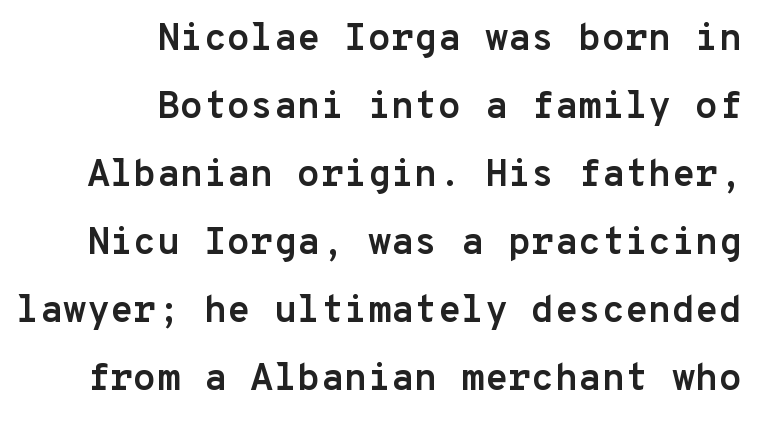
The image shows 38 px semibold sans-serif type, upright, monospaced; set right-aligned, line spacing 1.79x, normal letter spacing, not underlined; low stroke contrast and a medium x-height.
